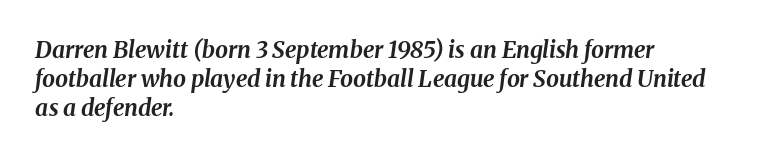
The image shows 23 px bold type, italic (leaning right); set left-aligned, normal line spacing (1.27x), normal letter spacing, not underlined.
